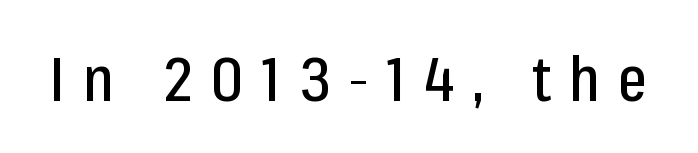
The image shows 62 px condensed sans-serif type, upright; set unusually wide letter spacing (+0.3 em), not underlined; low stroke contrast and a medium x-height.
